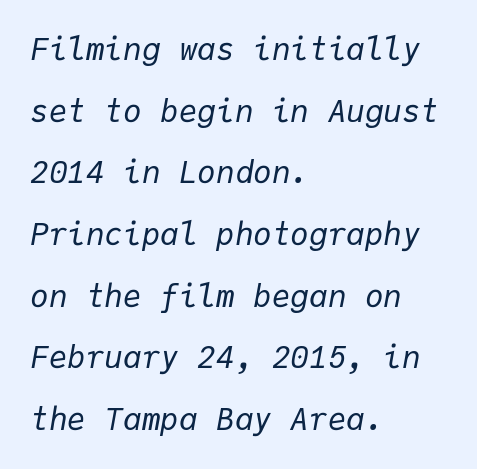
{"italic": "yes", "lean": "right", "slant_degrees": 9, "bold": "no", "weight": "regular", "width": "normal", "stroke_contrast": "low", "x_height": "medium", "monospaced": "yes", "underline": "no", "align": "left", "line_spacing": "loose", "line_spacing_ratio": 1.99, "letter_spacing": "normal", "letter_spacing_em": 0.0, "glyph_px": 31}
